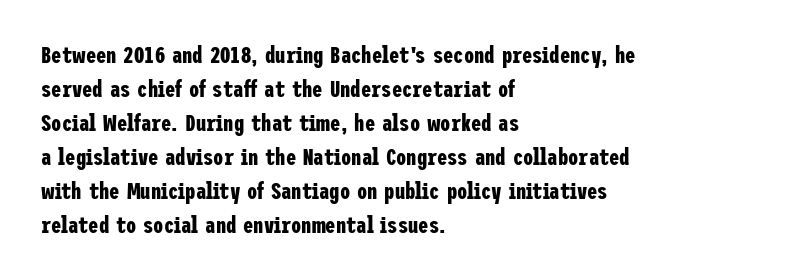
The image shows 23 px bold type, upright; set left-aligned, normal line spacing (1.48x), normal letter spacing, not underlined.
